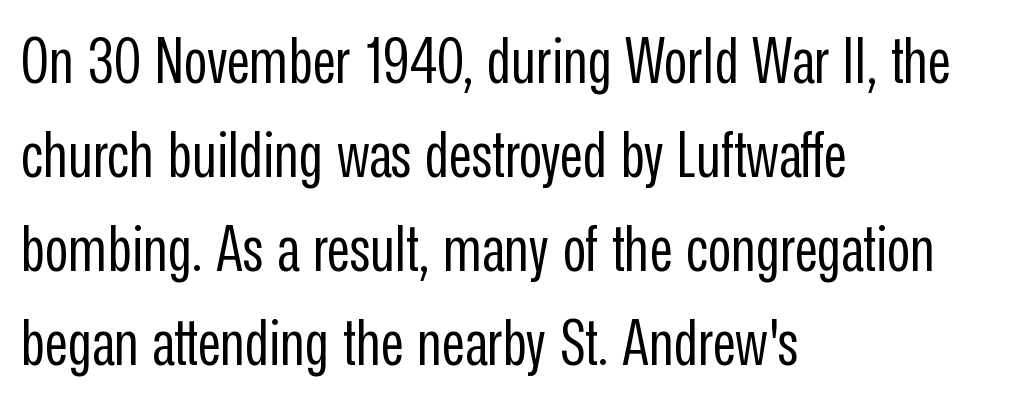
If you drew a line through each stem, it would be perfectly vertical. The lines are quadded left. The characters are drawn with everyday or finer stroke widths. Evenly set lines give the paragraph a standard silhouette. The strip under each line holds only bare page.
